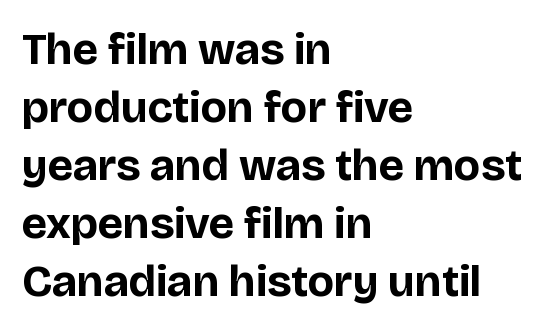
Tall strokes in this sample are plumb rather than angled. This sample is left-justified, so line endings fall wherever the words run out. This sample has the flowing, uneven cadence of proportional lettering. Caption: standard tracking, unaltered. Quick note: underline off. The letters carry no serifs — their stems end cleanly without finishing strokes.
